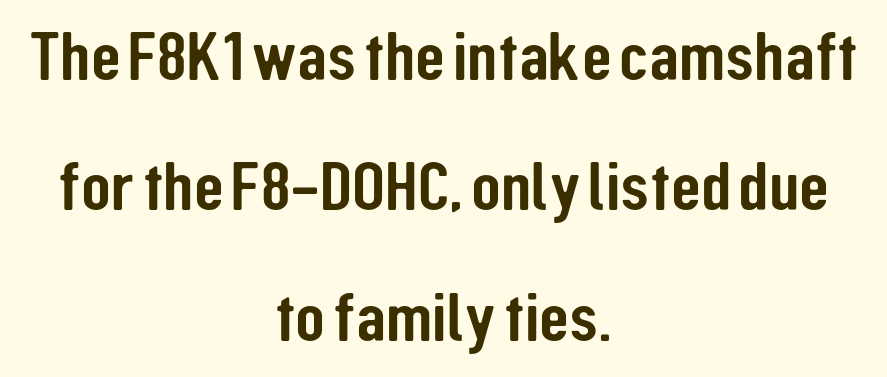
The image shows 69 px condensed sans-serif type, upright; set centered, line spacing 1.89x, normal letter spacing, not underlined; low stroke contrast and a medium x-height.
